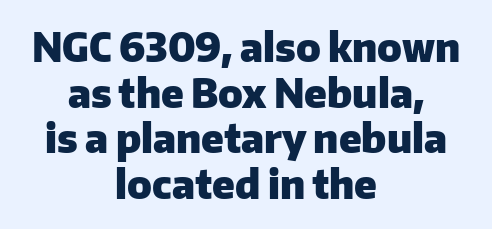
This sample uses a sans-serif face. Designer's note — italics off, roman on. The characters look thick and weighty, a clear bold. Inter-character spacing is left at the font's built-in metrics.
